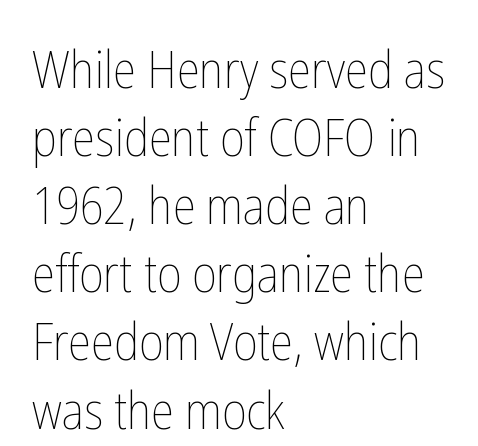
{"italic": "no", "bold": "no", "weight": "thin", "width": "condensed", "stroke_contrast": "low", "x_height": "medium", "monospaced": "no", "underline": "no", "align": "left", "line_spacing": "normal", "line_spacing_ratio": 1.31, "letter_spacing": "normal", "letter_spacing_em": 0.0, "glyph_px": 52}
